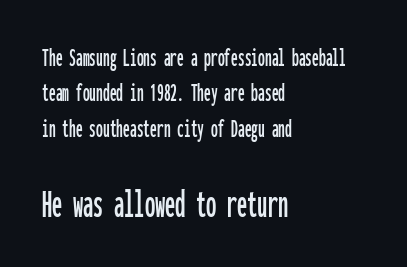
The typography opts for an upright posture over an oblique one. The more generous point size was reserved for the lower chunk. Do the characters align in a grid? Yes, the font is monospaced. I'd call this a sans setting — the letters go barefoot.
